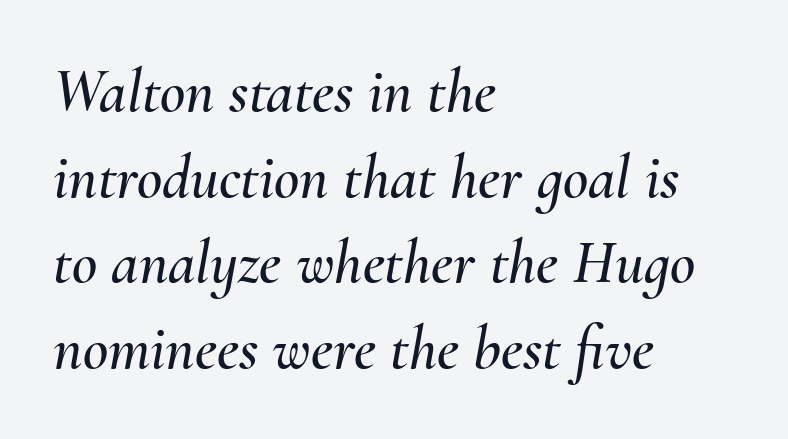
The image shows 62 px text type, italic (leaning right); set left-aligned, normal line spacing (1.38x), normal letter spacing, not underlined; medium stroke contrast and a small x-height.
